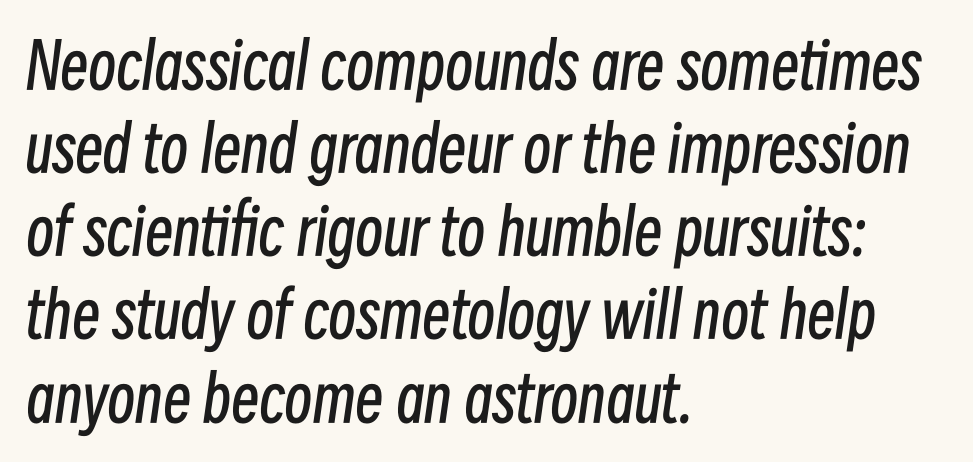
{"italic": "yes", "lean": "right", "slant_degrees": 8, "bold": "no", "weight": "regular", "width": "condensed", "stroke_contrast": "low", "x_height": "medium", "monospaced": "no", "underline": "no", "align": "left", "line_spacing": "normal", "line_spacing_ratio": 1.32, "letter_spacing": "normal", "letter_spacing_em": 0.0, "glyph_px": 63}
